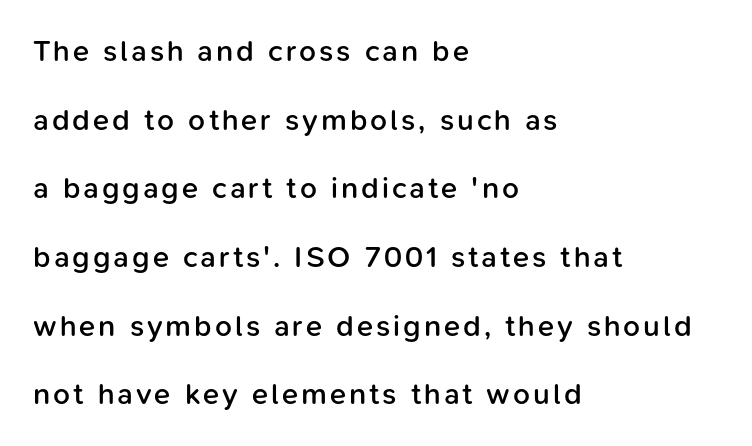
Q: Is the text bold? A: Semi-bold.
Q: Is the text italic (slanted)? A: No, it is upright.
Q: Is the typeface a serif or a sans-serif typeface? A: Sans-serif.
Q: Is the text underlined? A: No.
Q: How is the paragraph aligned? A: Left-aligned.
Q: Is the spacing between lines tight, normal or loose? A: Loose.
Q: Width (condensed, normal, or wide)? A: Normal.
Q: Stroke contrast? A: Low.
Q: x-height? A: Medium.
Q: Monospaced? A: No.
